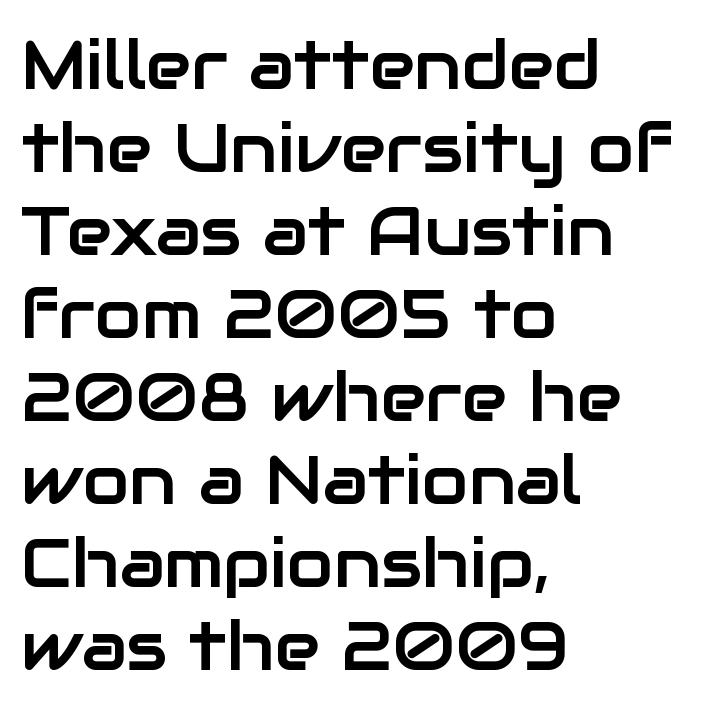
The image shows 68 px sans-serif type, upright; set left-aligned, line spacing 1.22x, normal letter spacing, not underlined; low stroke contrast and a medium x-height.
